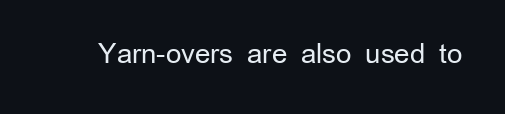
{"italic": "no", "bold": "no", "underline": "no", "letter_spacing": "normal", "letter_spacing_em": 0.0, "glyph_px": 27}
